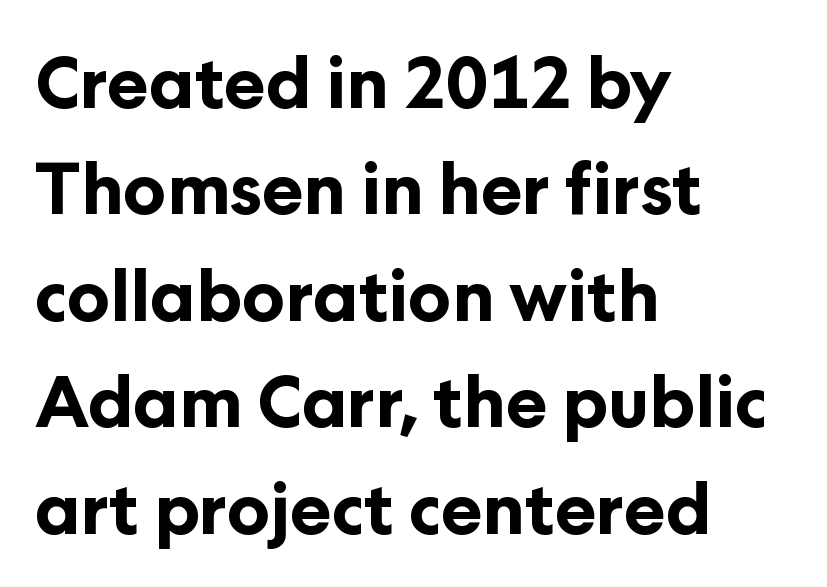
The image shows 70 px bold sans-serif type, upright; set left-aligned, normal line spacing (1.52x), normal letter spacing, not underlined; low stroke contrast and a medium x-height.
